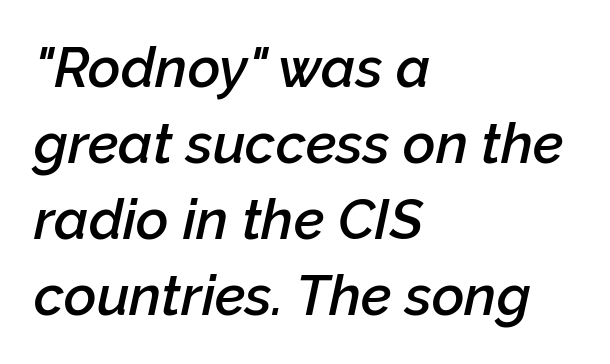
Q: Is the text bold? A: Semi-bold.
Q: Is the text italic (slanted)? A: Yes, it leans right by about 12 degrees.
Q: Is the text underlined? A: No.
Q: How is the paragraph aligned? A: Left-aligned.
Q: Is the spacing between letters normal or unusually wide? A: Normal.
Q: Is the spacing between lines tight, normal or loose? A: Normal.
Q: Width (condensed, normal, or wide)? A: Normal.
Q: Stroke contrast? A: Low.
Q: x-height? A: Medium.
Q: Monospaced? A: No.
